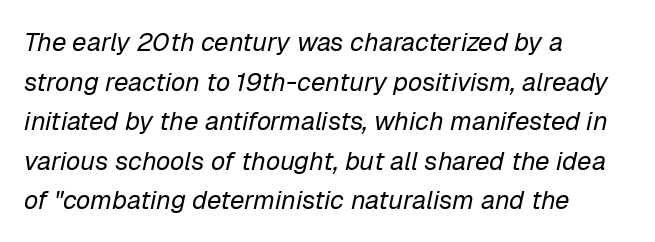
The image shows 26 px text type, italic (leaning right); set left-aligned, normal line spacing (1.52x), normal letter spacing, not underlined.
